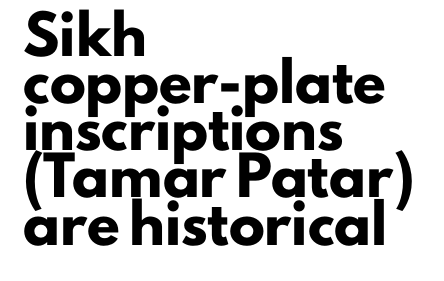
{"serif": "no", "italic": "no", "bold": "yes", "weight": "heavy", "width": "normal", "stroke_contrast": "low", "x_height": "small", "monospaced": "no", "underline": "no", "align": "left", "line_spacing": "normal", "line_spacing_ratio": 1.31, "letter_spacing": "normal", "letter_spacing_em": 0.0, "glyph_px": 36}
